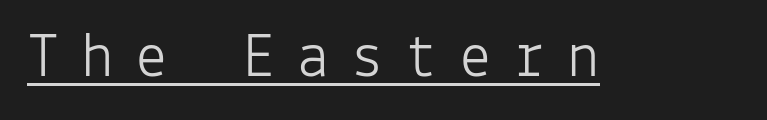
Q: Is the text bold? A: No.
Q: Is the text italic (slanted)? A: No, it is upright.
Q: Is the typeface a serif or a sans-serif typeface? A: Sans-serif.
Q: Is the text underlined? A: Yes.
Q: Is the spacing between letters normal or unusually wide? A: Unusually wide.
Q: Width (condensed, normal, or wide)? A: Normal.
Q: Stroke contrast? A: Low.
Q: x-height? A: Medium.
Q: Monospaced? A: Yes.
